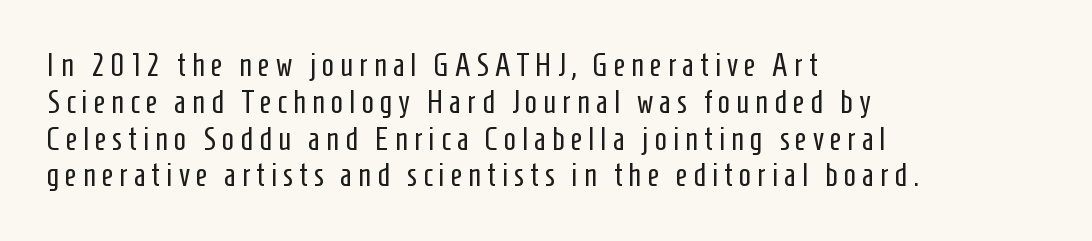
The line-height multiplier appears low, near solid setting. Style check: upright. Serifs: no, the terminals of the letterforms are clean. Each row of text sits above clean, open space.
